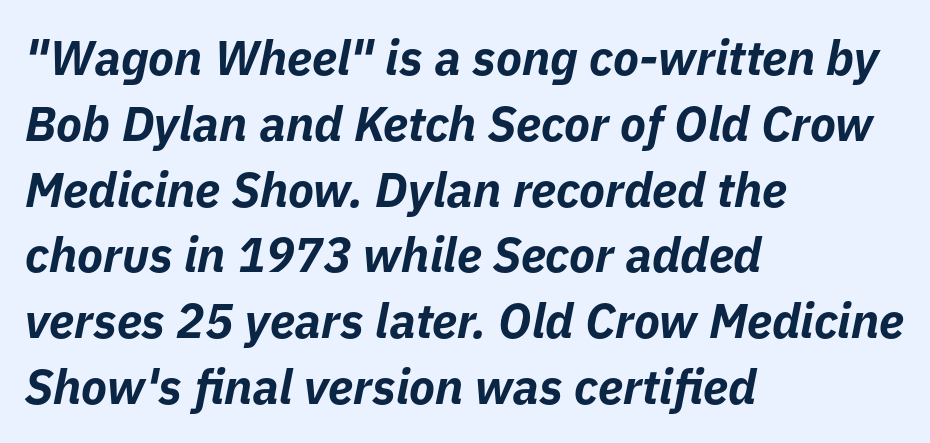
Q: Is the text bold? A: Yes.
Q: Is the text italic (slanted)? A: Yes, it leans right by about 11 degrees.
Q: Is the text underlined? A: No.
Q: How is the paragraph aligned? A: Left-aligned.
Q: Is the spacing between letters normal or unusually wide? A: Normal.
Q: Is the spacing between lines tight, normal or loose? A: Normal.
Q: Width (condensed, normal, or wide)? A: Normal.
Q: Stroke contrast? A: Low.
Q: x-height? A: Medium.
Q: Monospaced? A: No.
